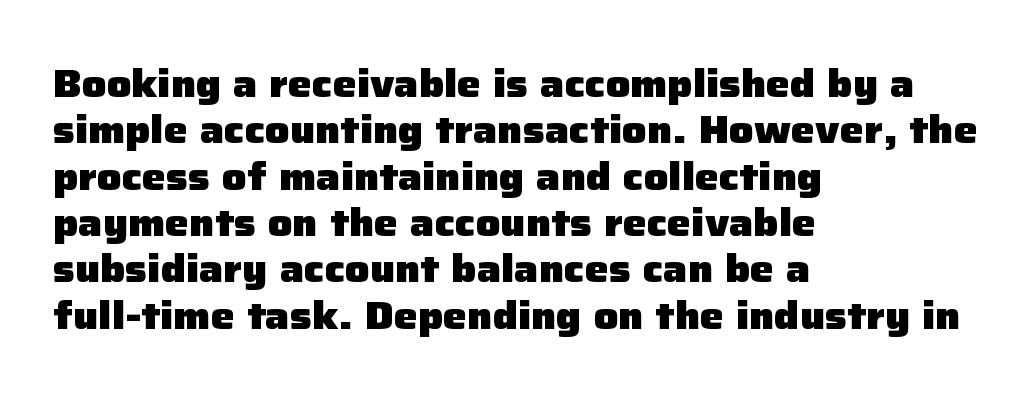
The image shows 38 px heavy sans-serif type, upright; set left-aligned, line spacing 1.22x, normal letter spacing, not underlined; low stroke contrast and a medium x-height.
